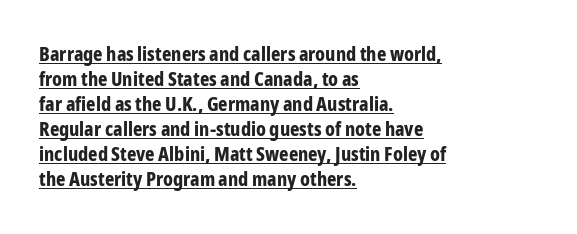
Upright lettering throughout. Notice how thick the strokes are: this is what a full bold looks like. Nobody touched the tracking dial on this one. Descenders here cross a horizontal rule under the line. Evenly set lines give the paragraph a standard silhouette.
